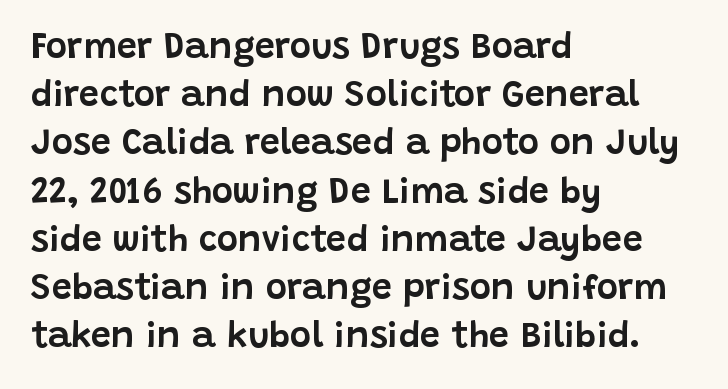
Standard letterfit; no display-style spreading of the glyphs. Does the leading feel generous? No, just average. One-word summary of the alignment: left. Typographically, this falls in the sans-serif category. The rendering uses natural spacing where letterforms have individual widths. The space directly below the letters is spotless.
